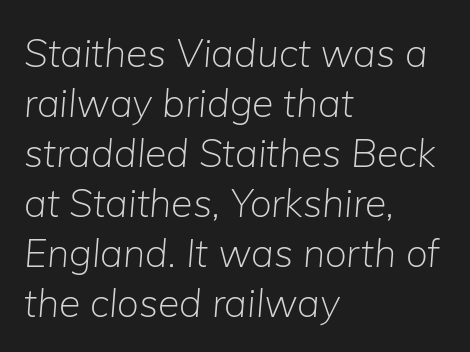
The axis of the letterforms is tilted away from vertical. The cut favours lightness, reaching ordinary text weight at its darkest. The letterforms sit shoulder to shoulder at normal distance. These lines are rendered in a variable-pitch font.
